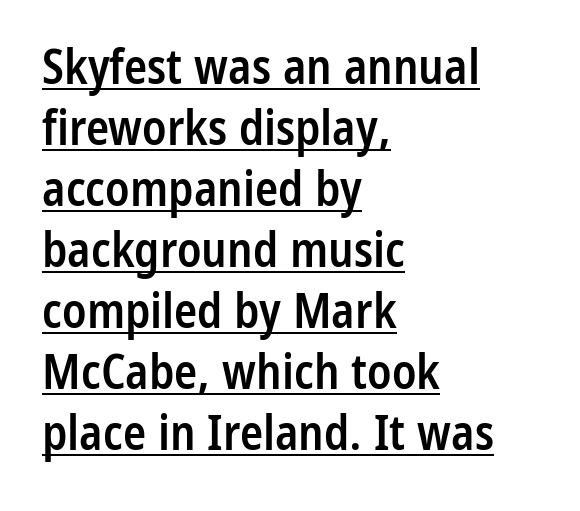
{"serif": "no", "italic": "no", "bold": "semi", "weight": "semibold", "width": "condensed", "stroke_contrast": "low", "x_height": "medium", "monospaced": "no", "underline": "yes", "align": "left", "line_spacing": "normal", "line_spacing_ratio": 1.27, "letter_spacing": "normal", "letter_spacing_em": 0.0, "glyph_px": 48}
